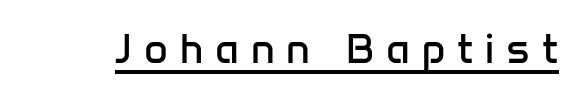
The image shows 41 px regular-weight sans-serif type, upright; set unusually wide letter spacing (+0.29 em), underlined; low stroke contrast and a medium x-height.
